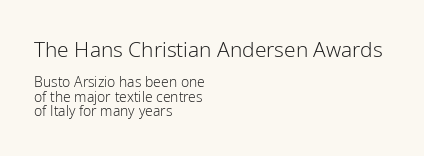
{"italic": "no", "bold": "no", "underline": "no", "align": "left", "line_spacing": "tight", "line_spacing_ratio": 1.03, "letter_spacing": "normal", "letter_spacing_em": 0.0, "larger_block": "first", "size_ratio": 1.5, "glyph_px": 21}
